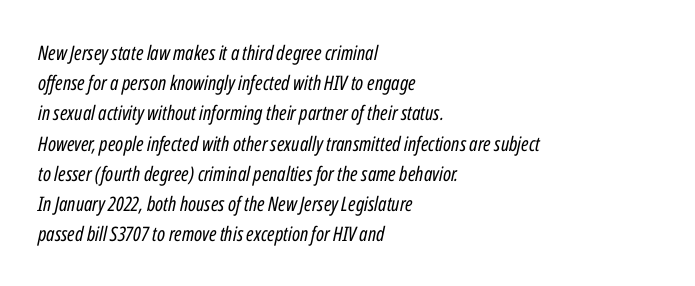
{"italic": "yes", "lean": "right", "slant_degrees": 12, "bold": "no", "underline": "no", "align": "left", "line_spacing": "normal", "line_spacing_ratio": 1.51, "letter_spacing": "normal", "letter_spacing_em": 0.0, "glyph_px": 20}
